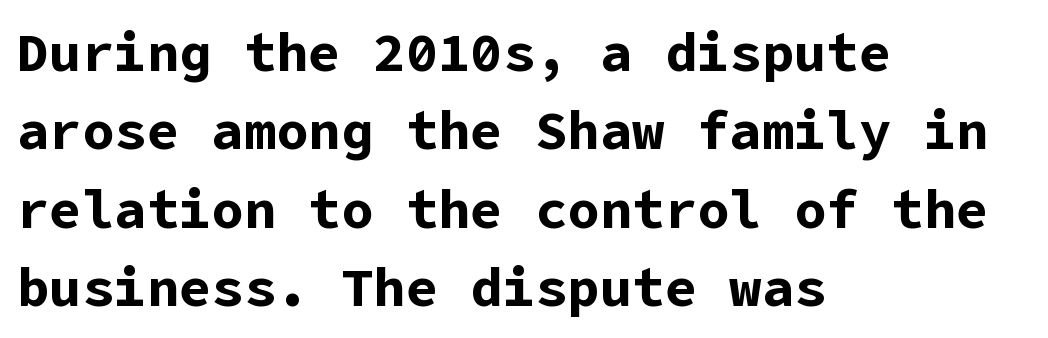
The image shows 54 px bold sans-serif type, upright; set left-aligned, normal line spacing (1.45x), normal letter spacing, not underlined; low stroke contrast and a medium x-height.
